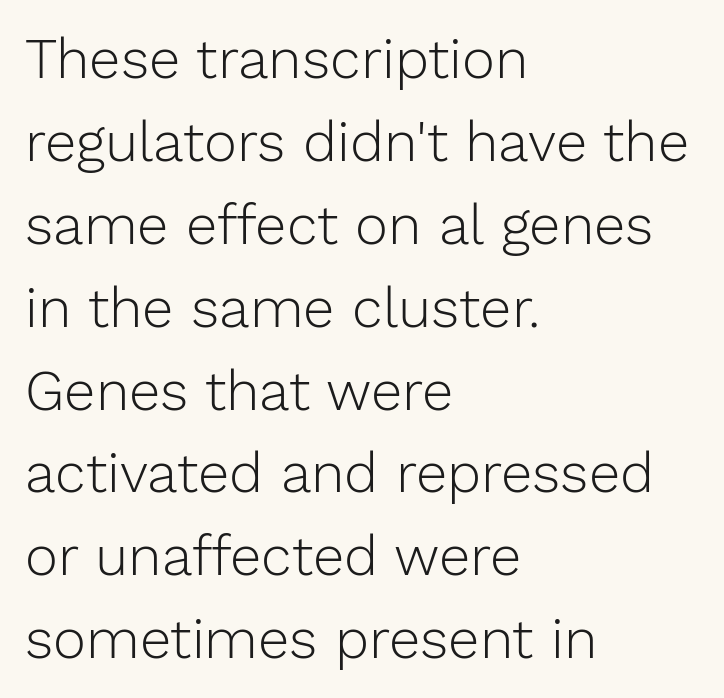
Q: Is the text bold? A: No.
Q: Is the text italic (slanted)? A: No, it is upright.
Q: Is the typeface a serif or a sans-serif typeface? A: Sans-serif.
Q: Is the text underlined? A: No.
Q: How is the paragraph aligned? A: Left-aligned.
Q: Is the spacing between letters normal or unusually wide? A: Normal.
Q: Is the spacing between lines tight, normal or loose? A: Normal.
Q: Width (condensed, normal, or wide)? A: Normal.
Q: Stroke contrast? A: Low.
Q: x-height? A: Medium.
Q: Monospaced? A: No.
